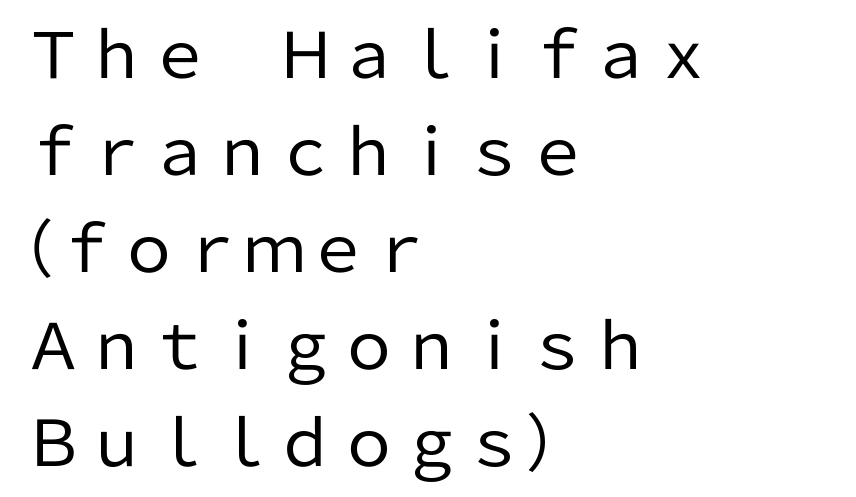
{"serif": "no", "italic": "no", "bold": "no", "weight": "regular", "width": "normal", "stroke_contrast": "low", "x_height": "medium", "monospaced": "no", "underline": "no", "align": "left", "line_spacing": "normal", "line_spacing_ratio": 1.54, "letter_spacing": "normal", "letter_spacing_em": 0.0, "glyph_px": 63}
